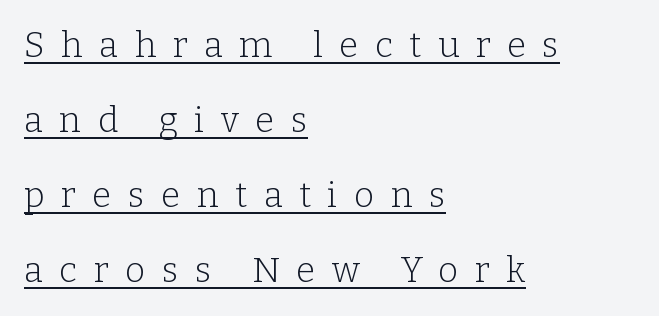
Q: Is the text bold? A: No.
Q: Is the text italic (slanted)? A: No, it is upright.
Q: Is the typeface a serif or a sans-serif typeface? A: Serif.
Q: Is the text underlined? A: Yes.
Q: How is the paragraph aligned? A: Left-aligned.
Q: Is the spacing between letters normal or unusually wide? A: Unusually wide.
Q: Is the spacing between lines tight, normal or loose? A: Loose.
Q: Width (condensed, normal, or wide)? A: Normal.
Q: Stroke contrast? A: Low.
Q: x-height? A: Medium.
Q: Monospaced? A: No.
